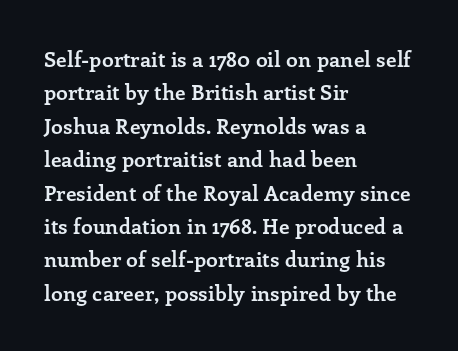
{"italic": "no", "bold": "yes", "underline": "no", "align": "left", "line_spacing": "normal", "line_spacing_ratio": 1.59, "letter_spacing": "normal", "letter_spacing_em": 0.0, "glyph_px": 21}
